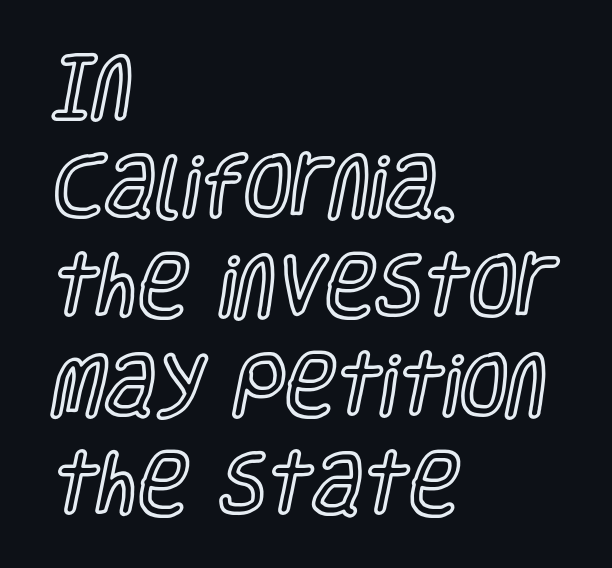
{"width": "condensed", "x_height": "large", "monospaced": "no", "underline": "no", "align": "left", "line_spacing": "normal", "line_spacing_ratio": 1.44, "letter_spacing": "normal", "letter_spacing_em": 0.0, "glyph_px": 69}
